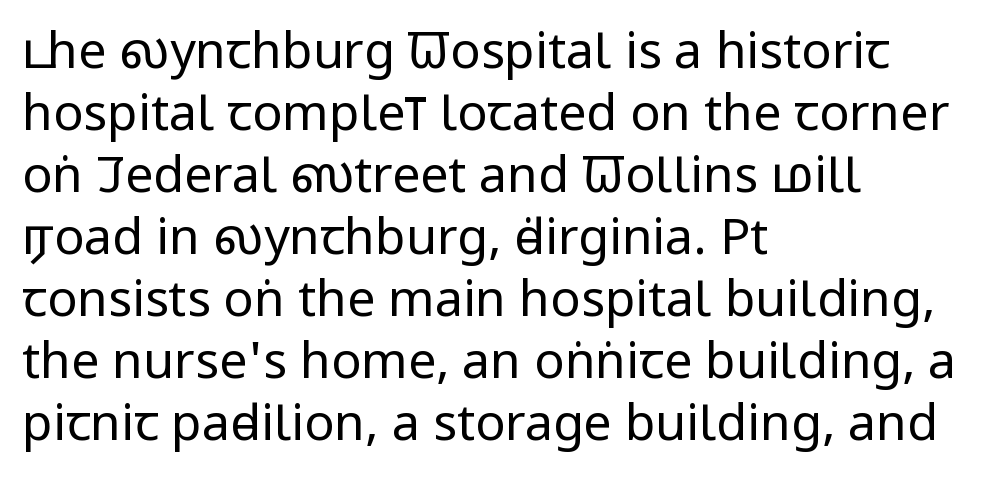
The image shows 50 px regular-weight, condensed sans-serif type, upright; set left-aligned, line spacing 1.24x, normal letter spacing, not underlined; low stroke contrast and a large x-height.
